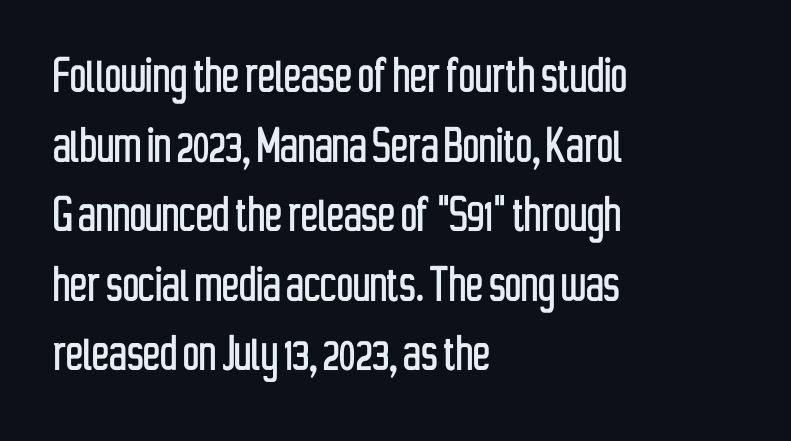
Q: Is the text italic (slanted)? A: No, it is upright.
Q: Is the typeface a serif or a sans-serif typeface? A: Sans-serif.
Q: Is the text underlined? A: No.
Q: How is the paragraph aligned? A: Left-aligned.
Q: Is the spacing between letters normal or unusually wide? A: Normal.
Q: Width (condensed, normal, or wide)? A: Condensed.
Q: Stroke contrast? A: Low.
Q: x-height? A: Medium.
Q: Monospaced? A: No.
